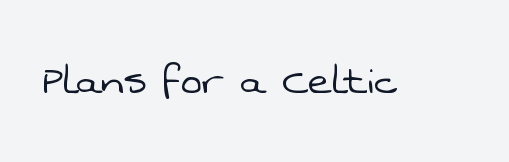
{"serif": "no", "bold": "no", "weight": "light", "width": "normal", "stroke_contrast": "low", "x_height": "medium", "monospaced": "no", "underline": "no", "letter_spacing": "normal", "letter_spacing_em": 0.0, "glyph_px": 51}
